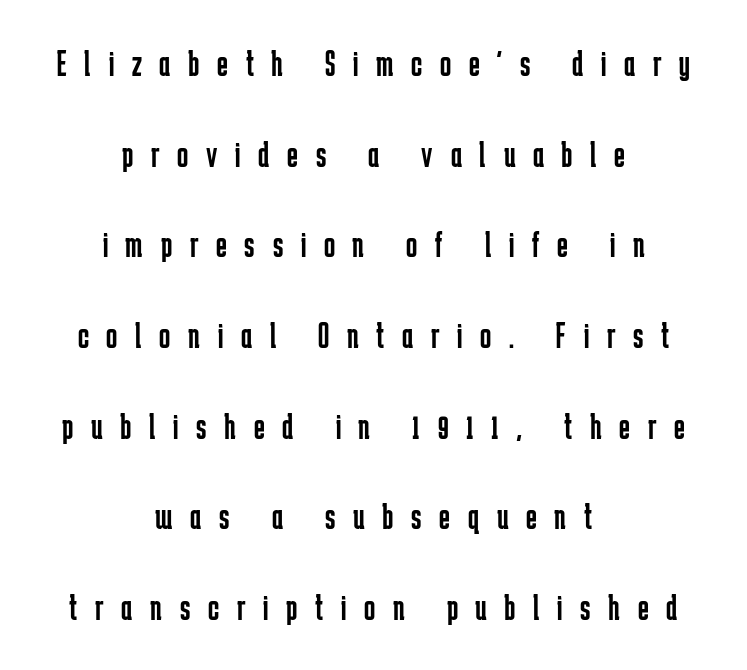
Style check: upright. Compared with typical paragraphs, the rows here are farther apart. A typesetter would call this proportional, since set widths differ per character. Letterform terminals end flat and unadorned throughout the passage.
